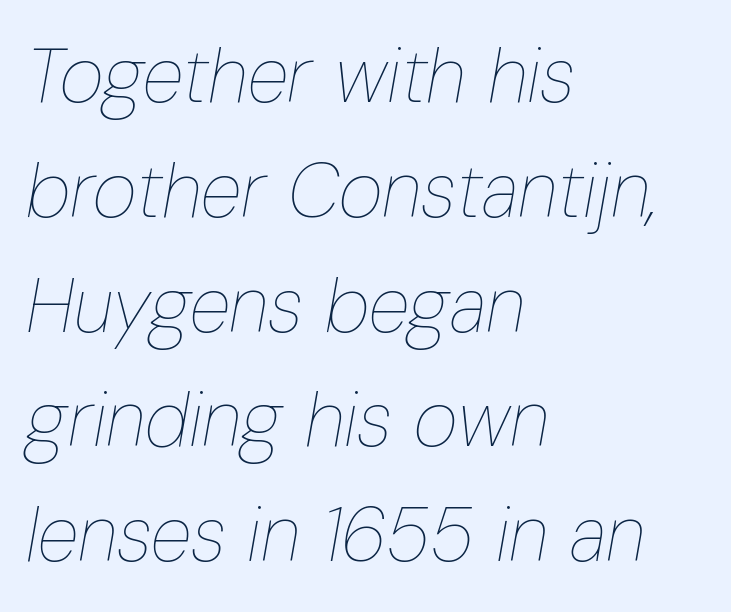
{"italic": "yes", "lean": "right", "slant_degrees": 10, "bold": "no", "weight": "thin", "width": "condensed", "stroke_contrast": "low", "x_height": "medium", "monospaced": "no", "underline": "no", "align": "left", "line_spacing": "normal", "line_spacing_ratio": 1.51, "letter_spacing": "normal", "letter_spacing_em": 0.0, "glyph_px": 76}
